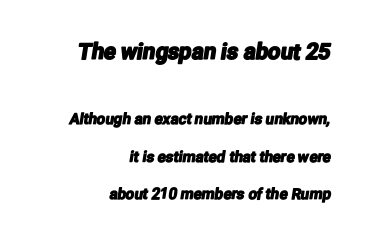
The image shows 22 px text type; set right-aligned, loose line spacing (2.49x), normal letter spacing, not underlined; the first (top) block is 1.47x larger.
